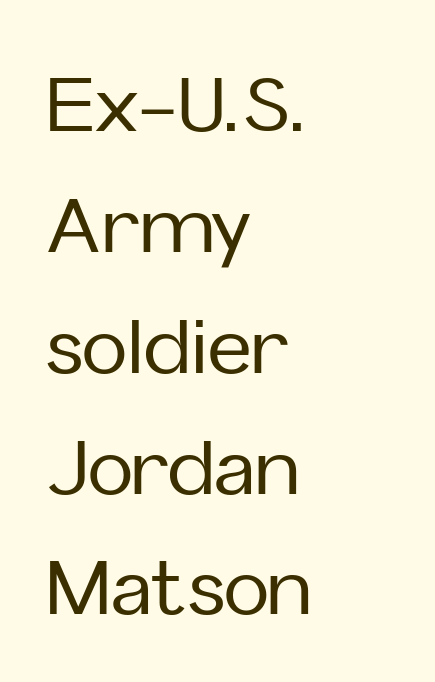
Has an underline been added? It has not. Is this a fixed-width face? No — the glyphs have proportional, varying widths. This sample uses a sans-serif face. If you measured baseline to baseline, you'd find a middling distance. Students, note that the glyphs here touch the page at normal intervals.
